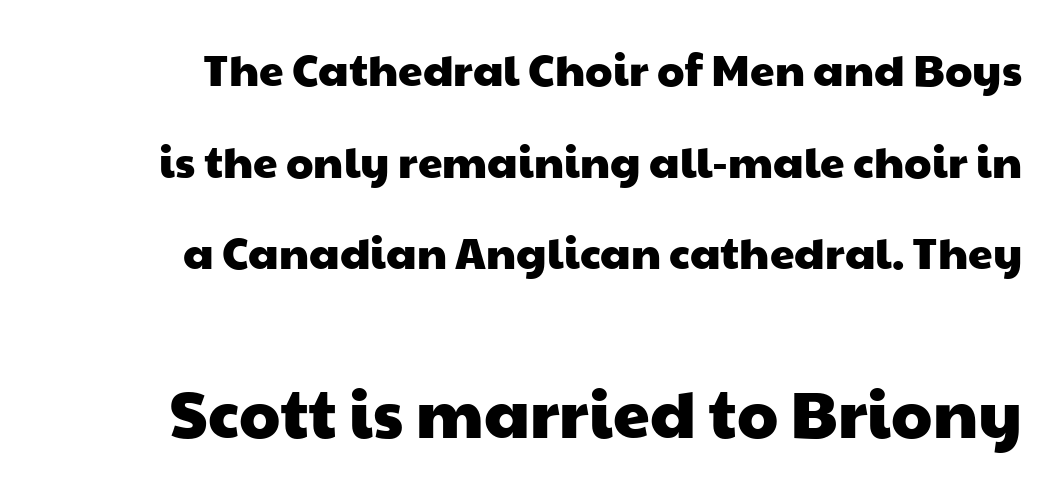
The image shows 66 px wide sans-serif type; set loose line spacing (2.08x), normal letter spacing, not underlined; the second (bottom) block is 1.5x larger; low stroke contrast and a medium x-height.
